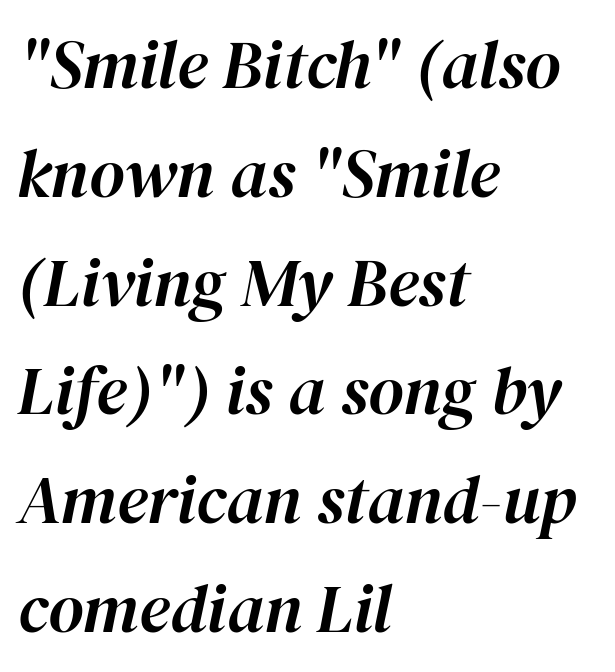
Is the type slanted? Yes — the strokes lean at a clear angle. Visually the block forms a straight wall on the left and a jagged coastline on the right. Vertically, the passage feels balanced, rows spaced as you'd expect. The letters advance in unequal steps, a hallmark of proportional type. A typesetter would call this zero additional tracking. The string is rendered with underlining switched off.
